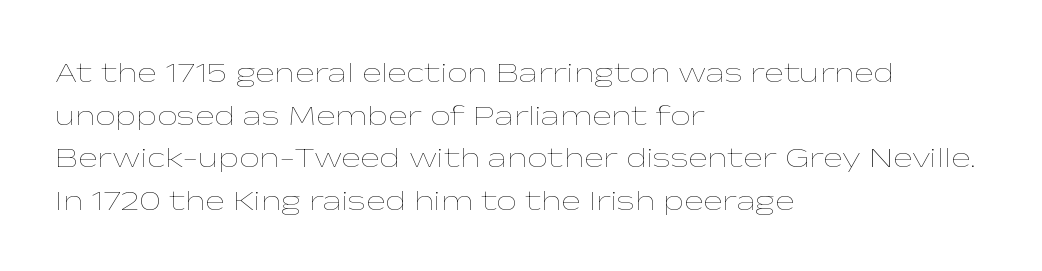
The image shows 29 px thin, wide type, upright; set left-aligned, normal line spacing (1.47x), normal letter spacing, not underlined; low stroke contrast and a medium x-height.
